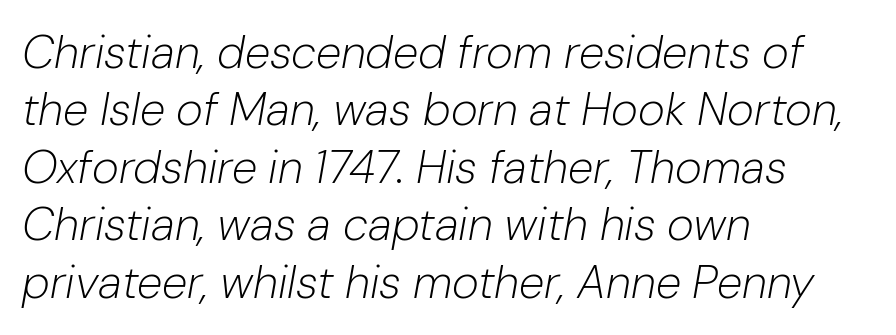
The image shows 46 px light type, italic (leaning right); set left-aligned, normal line spacing (1.25x), normal letter spacing, not underlined; low stroke contrast and a medium x-height.
